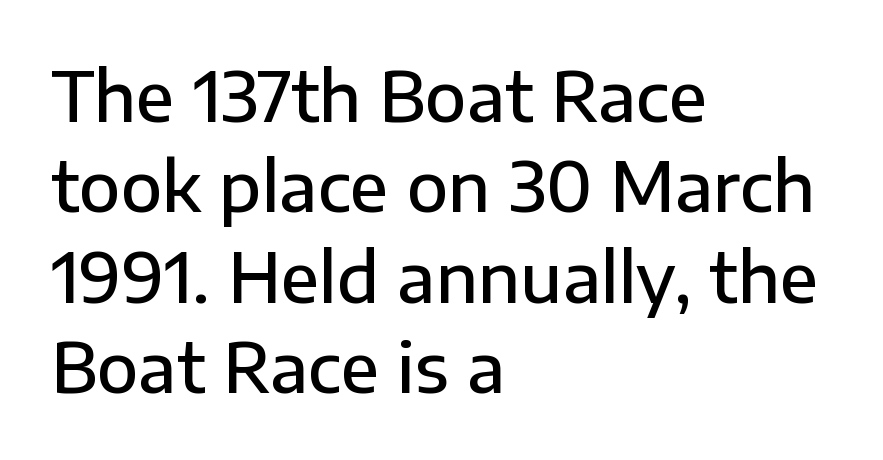
The image shows 68 px semibold sans-serif type, upright; set left-aligned, normal line spacing (1.33x), normal letter spacing, not underlined; low stroke contrast and a medium x-height.
